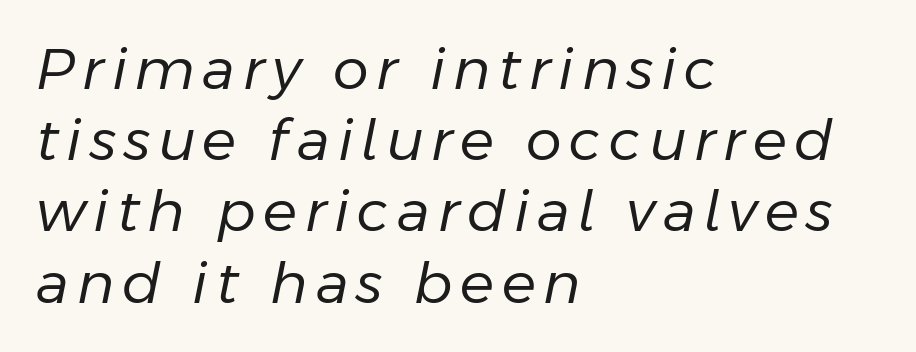
Q: Is the text bold? A: No.
Q: Is the text italic (slanted)? A: Yes, it leans right by about 11 degrees.
Q: Is the text underlined? A: No.
Q: How is the paragraph aligned? A: Left-aligned.
Q: Is the spacing between lines tight, normal or loose? A: Normal.
Q: Width (condensed, normal, or wide)? A: Normal.
Q: Stroke contrast? A: Low.
Q: x-height? A: Medium.
Q: Monospaced? A: No.
